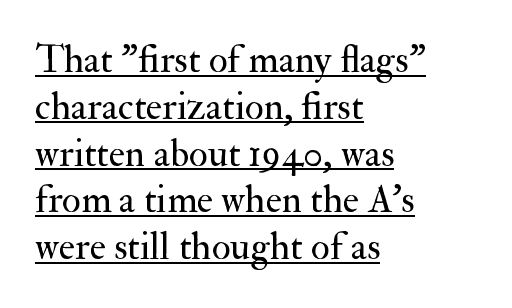
Q: Is the text bold? A: No.
Q: Is the text italic (slanted)? A: No, it is upright.
Q: Is the typeface a serif or a sans-serif typeface? A: Serif.
Q: Is the text underlined? A: Yes.
Q: How is the paragraph aligned? A: Left-aligned.
Q: Is the spacing between letters normal or unusually wide? A: Normal.
Q: Width (condensed, normal, or wide)? A: Normal.
Q: Stroke contrast? A: Medium.
Q: x-height? A: Small.
Q: Monospaced? A: No.
